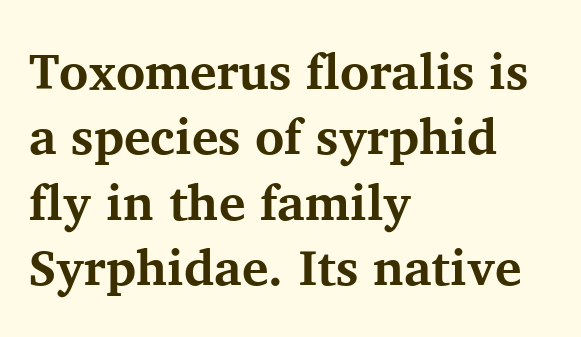
If you measured baseline to baseline, you'd find a middling distance. Font category for this specimen: serif. Posture: straight, roman, zero tilt. Each word holds together tightly as a unit, with standard inter-letter gaps.
